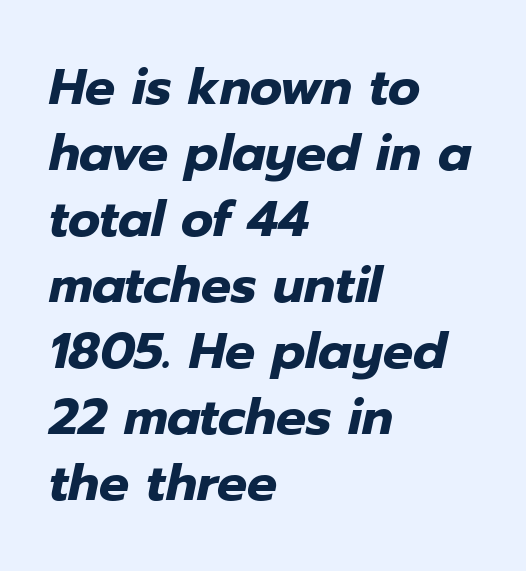
Q: Is the text bold? A: Yes.
Q: Is the text italic (slanted)? A: Yes, it leans right by about 12 degrees.
Q: Is the text underlined? A: No.
Q: How is the paragraph aligned? A: Left-aligned.
Q: Is the spacing between letters normal or unusually wide? A: Normal.
Q: Is the spacing between lines tight, normal or loose? A: Normal.
Q: Width (condensed, normal, or wide)? A: Normal.
Q: Stroke contrast? A: Low.
Q: x-height? A: Medium.
Q: Monospaced? A: No.
